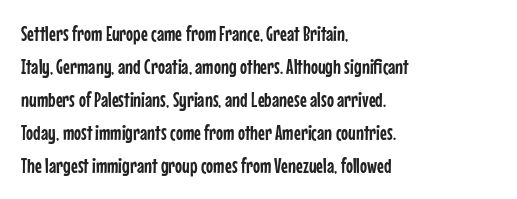
The image shows 21 px text type, upright; set left-aligned, normal line spacing (1.57x), normal letter spacing, not underlined.
